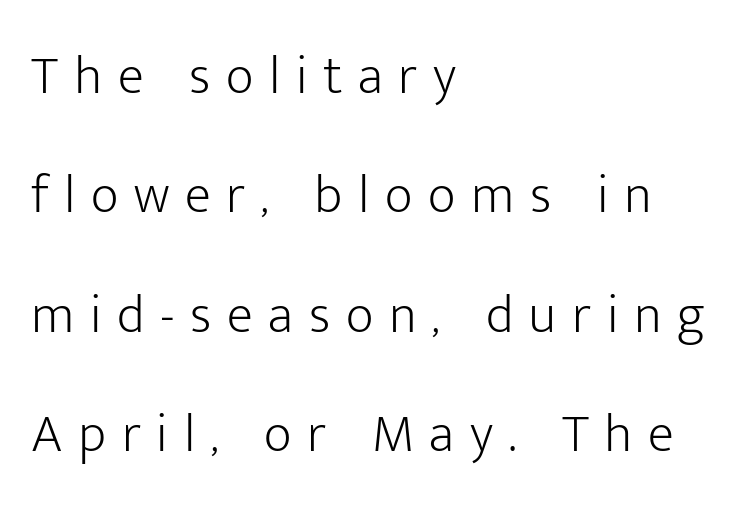
{"serif": "no", "italic": "no", "bold": "no", "weight": "light", "width": "normal", "stroke_contrast": "low", "x_height": "medium", "monospaced": "no", "underline": "no", "align": "left", "line_spacing": "loose", "line_spacing_ratio": 2.21, "letter_spacing": "wide", "letter_spacing_em": 0.29, "glyph_px": 54}
